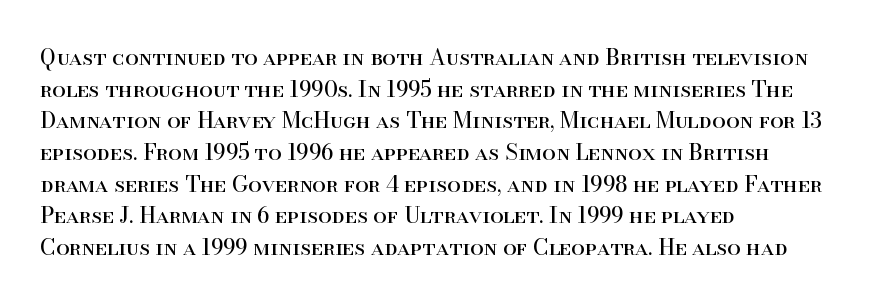
Ordinary non-slanted type is in use. Whoever set this chose a conventional vertical rhythm. Nothing unusual about the tracking: characters are spaced as the font intends. Every row of glyphs begins at an identical x-position on the left.
